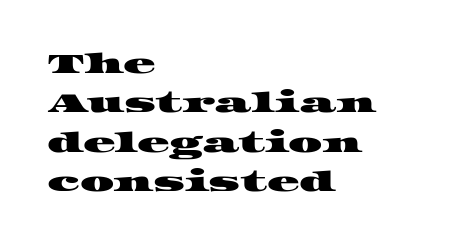
The image shows 27 px text type; set left-aligned, normal line spacing (1.46x), normal letter spacing, not underlined.
